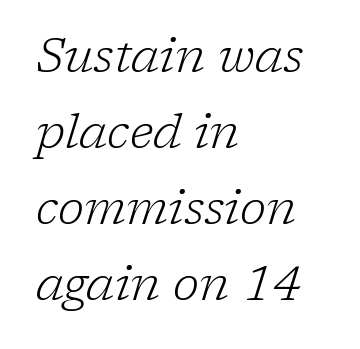
{"serif": "yes", "italic": "yes", "lean": "right", "slant_degrees": 17, "bold": "no", "weight": "light", "width": "normal", "stroke_contrast": "low", "x_height": "medium", "monospaced": "no", "underline": "no", "align": "left", "line_spacing": "normal", "line_spacing_ratio": 1.58, "letter_spacing": "normal", "letter_spacing_em": 0.0, "glyph_px": 48}
